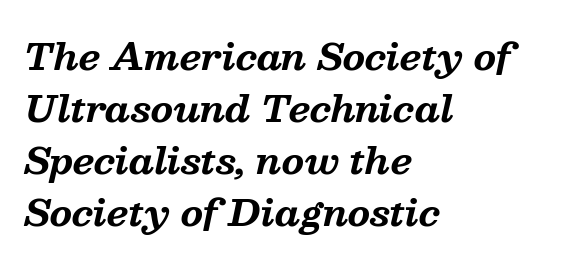
Q: Is the text bold? A: Yes.
Q: Is the text italic (slanted)? A: Yes, it leans right by about 13 degrees.
Q: Is the typeface a serif or a sans-serif typeface? A: Serif.
Q: Is the text underlined? A: No.
Q: How is the paragraph aligned? A: Left-aligned.
Q: Is the spacing between letters normal or unusually wide? A: Normal.
Q: Is the spacing between lines tight, normal or loose? A: Normal.
Q: Width (condensed, normal, or wide)? A: Normal.
Q: Stroke contrast? A: Medium.
Q: x-height? A: Medium.
Q: Monospaced? A: No.
